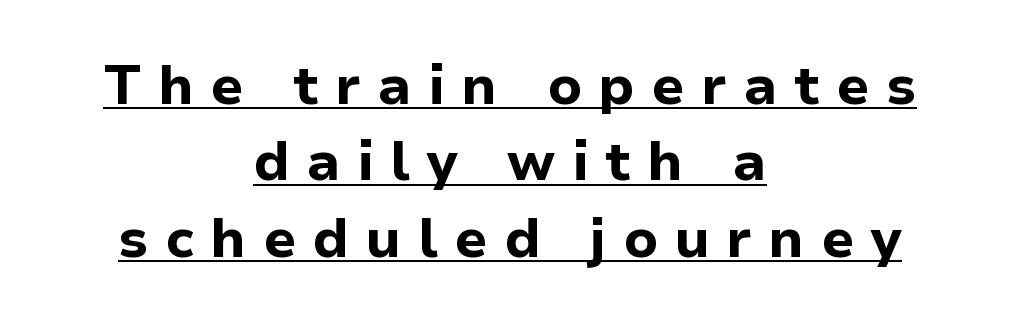
Q: Is the text bold? A: Yes.
Q: Is the text italic (slanted)? A: No, it is upright.
Q: Is the typeface a serif or a sans-serif typeface? A: Sans-serif.
Q: Is the text underlined? A: Yes.
Q: How is the paragraph aligned? A: Centered.
Q: Is the spacing between letters normal or unusually wide? A: Unusually wide.
Q: Is the spacing between lines tight, normal or loose? A: Normal.
Q: Width (condensed, normal, or wide)? A: Normal.
Q: Stroke contrast? A: Low.
Q: x-height? A: Medium.
Q: Monospaced? A: No.
